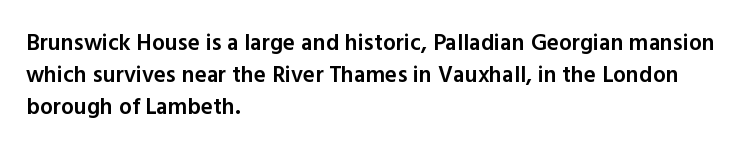
{"italic": "no", "bold": "semi", "underline": "no", "align": "left", "line_spacing": "normal", "line_spacing_ratio": 1.4, "letter_spacing": "normal", "letter_spacing_em": 0.0, "glyph_px": 23}
